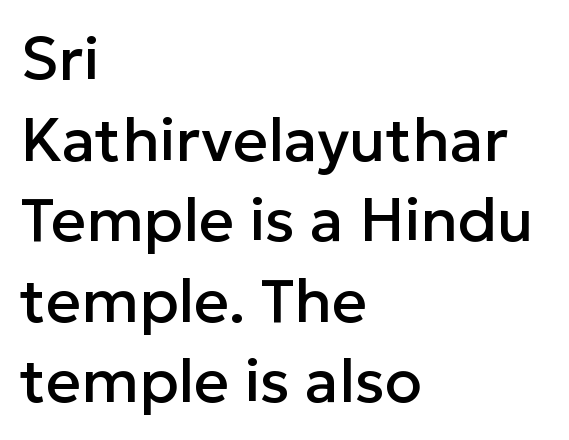
Q: Is the text italic (slanted)? A: No, it is upright.
Q: Is the typeface a serif or a sans-serif typeface? A: Sans-serif.
Q: Is the text underlined? A: No.
Q: How is the paragraph aligned? A: Left-aligned.
Q: Is the spacing between letters normal or unusually wide? A: Normal.
Q: Is the spacing between lines tight, normal or loose? A: Normal.
Q: Width (condensed, normal, or wide)? A: Normal.
Q: Stroke contrast? A: Low.
Q: x-height? A: Medium.
Q: Monospaced? A: No.
